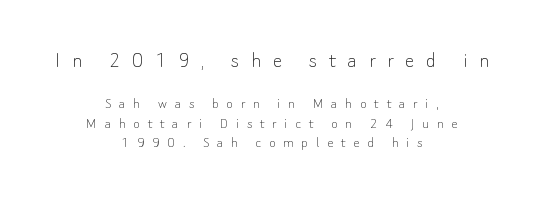
{"italic": "no", "bold": "no", "underline": "no", "align": "center", "line_spacing_ratio": 1.21, "letter_spacing": "wide", "letter_spacing_em": 0.48, "larger_block": "first", "size_ratio": 1.5, "glyph_px": 24}
